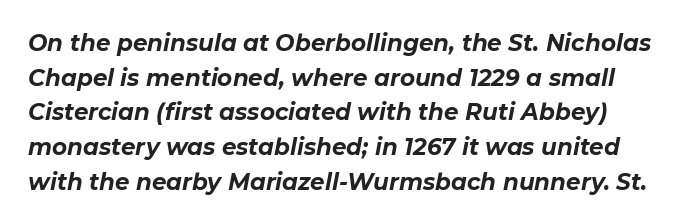
Plenty of ink on the page — the face is bold. Between one letter and the next there's only the usual sliver of space. The specimen reads as italic at a glance. This block has exactly the height ordinary leading produces.
